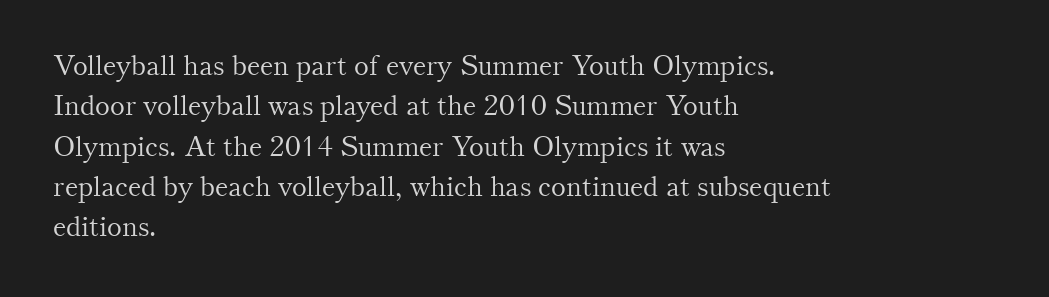
The image shows 28 px light serif type, upright; set left-aligned, normal line spacing (1.44x), normal letter spacing, not underlined; medium stroke contrast and a small x-height.
